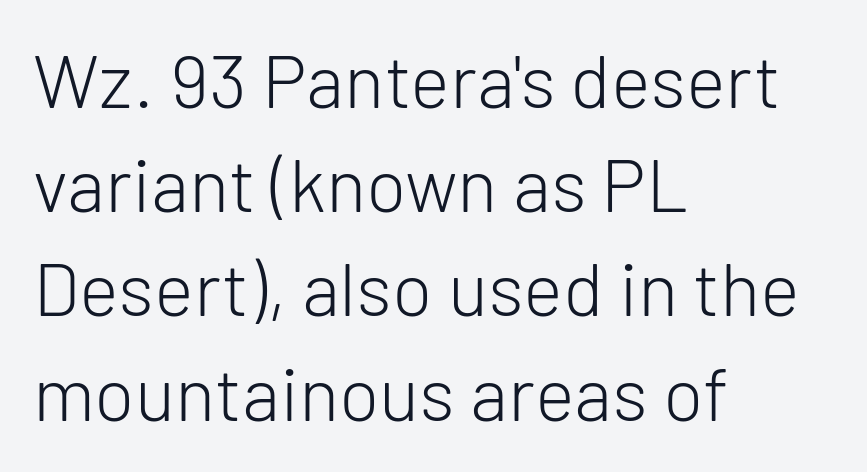
Horizontal bands of white between lines are of average thickness. Has an underline been added? It has not. You could call the tracking neutral — neither tight nor loose. Horizontally, the lines are justified to the leading edge only. Is there any slant? The stems are plumb. Weight: not bold — regular or lighter.
